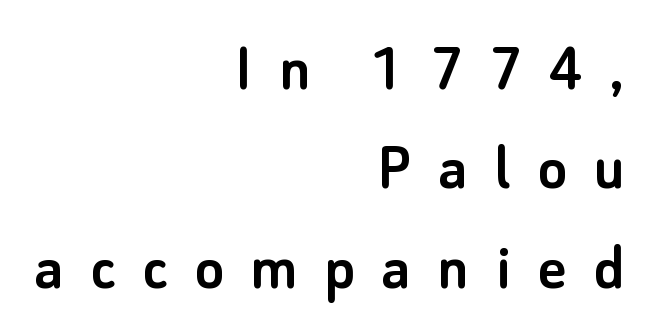
The image shows 69 px sans-serif type, upright; set right-aligned, normal line spacing (1.44x), unusually wide letter spacing (+0.38 em), not underlined; low stroke contrast and a small x-height.
